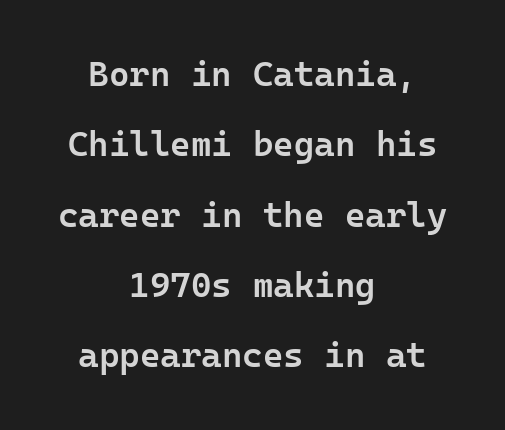
The image shows 35 px semibold sans-serif type, upright; set centered, loose line spacing (2.01x), normal letter spacing, not underlined; low stroke contrast and a medium x-height.
